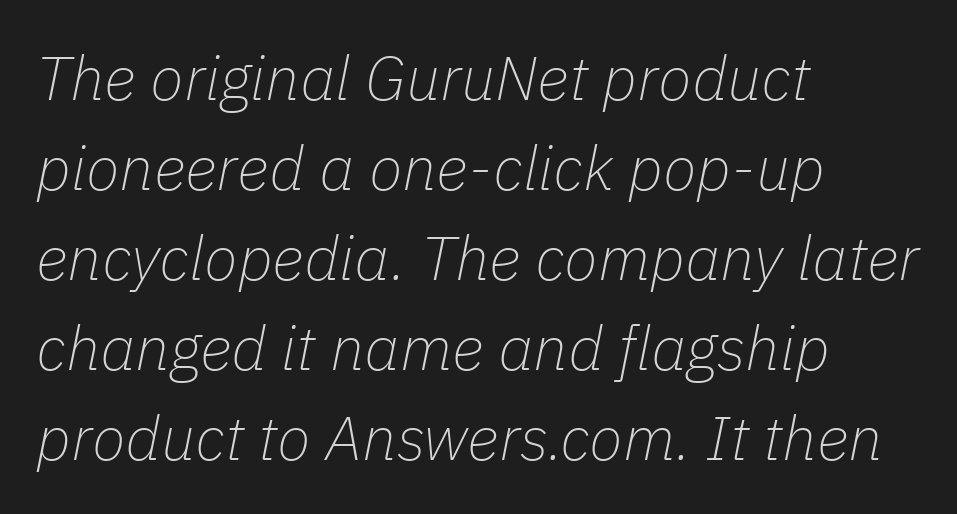
Q: Is the text bold? A: No.
Q: Is the text italic (slanted)? A: Yes, it leans right by about 11 degrees.
Q: Is the text underlined? A: No.
Q: How is the paragraph aligned? A: Left-aligned.
Q: Is the spacing between letters normal or unusually wide? A: Normal.
Q: Is the spacing between lines tight, normal or loose? A: Normal.
Q: Width (condensed, normal, or wide)? A: Normal.
Q: Stroke contrast? A: Low.
Q: x-height? A: Medium.
Q: Monospaced? A: No.
